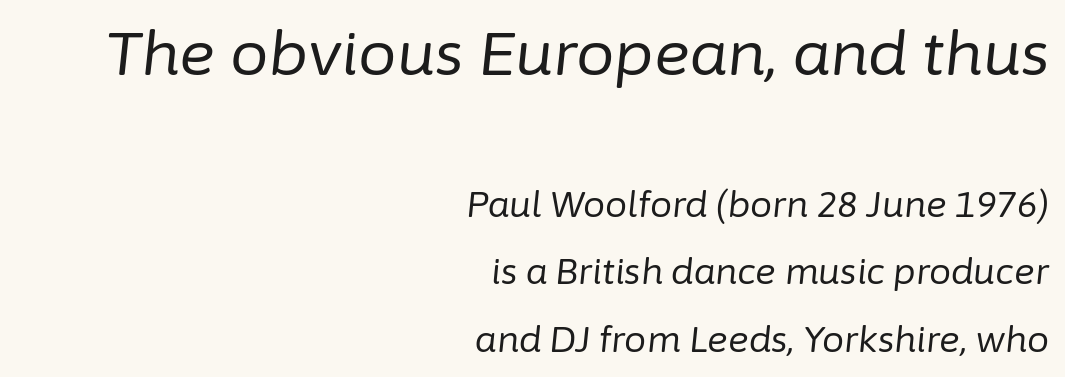
Q: Is the text bold? A: No.
Q: Is the text italic (slanted)? A: Yes, it leans right by about 6 degrees.
Q: Is the text underlined? A: No.
Q: How is the paragraph aligned? A: Right-aligned.
Q: Is the spacing between letters normal or unusually wide? A: Normal.
Q: Is the spacing between lines tight, normal or loose? A: Loose.
Q: Which block of text is set in a larger size, the first (top) or the second (bottom)? A: The first (top) one.
Q: Width (condensed, normal, or wide)? A: Normal.
Q: Stroke contrast? A: Low.
Q: x-height? A: Medium.
Q: Monospaced? A: No.
